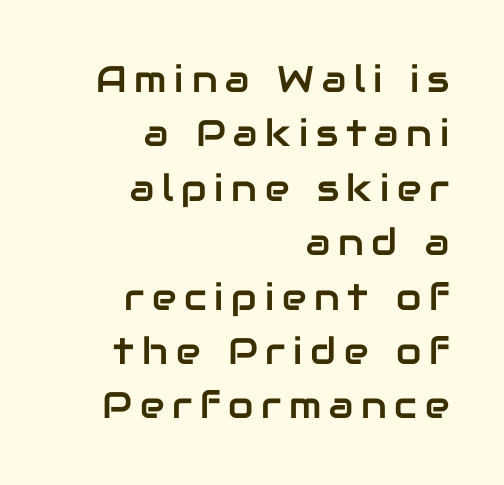
{"serif": "no", "italic": "no", "width": "normal", "stroke_contrast": "low", "x_height": "medium", "monospaced": "no", "underline": "no", "align": "right", "line_spacing": "normal", "line_spacing_ratio": 1.47, "letter_spacing": "wide", "letter_spacing_em": 0.21, "glyph_px": 37}
